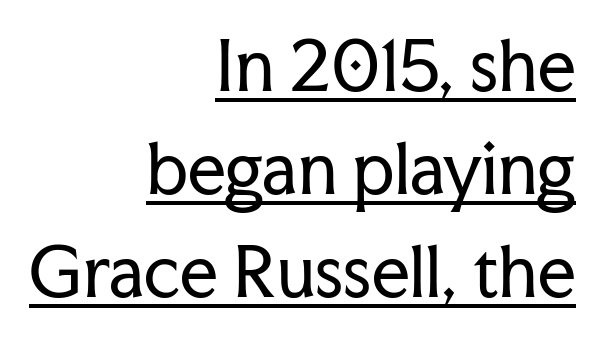
This is roman type, the default non-slanted kind. Successive baselines arrive at the customary interval. Character widths vary here, with narrow letters taking less room than wide ones. The passage is arranged like a letterhead date or caption credit — flush right. Look at the tracking — it's just the regular setting, nothing added. Does a line run under the words? Yes, clearly.
